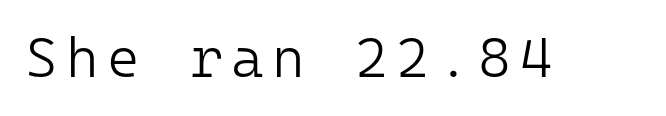
Is the stroke heavy? The answer is a plain regular-or-lighter. Unlike a traditional serif, this face leaves its strokes unadorned. Upright lettering throughout. Only glyphs here, with clear space below each row. Monospaced: the letters line up in strict vertical columns.
